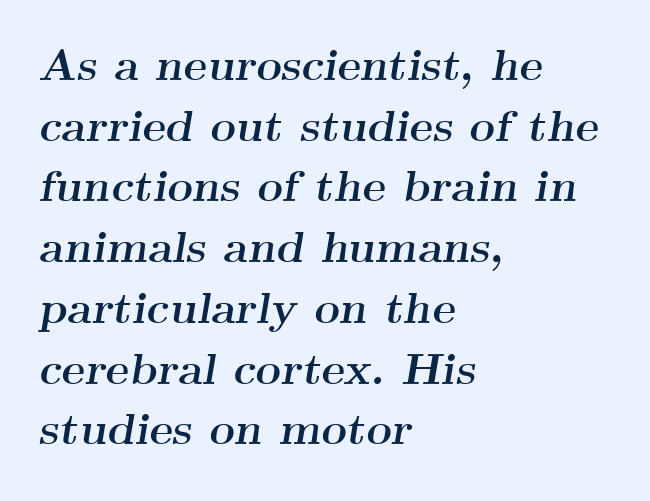
The image shows 44 px semibold, wide serif type, italic (leaning right); set left-aligned, normal line spacing (1.38x), normal letter spacing, not underlined; medium stroke contrast and a small x-height.
